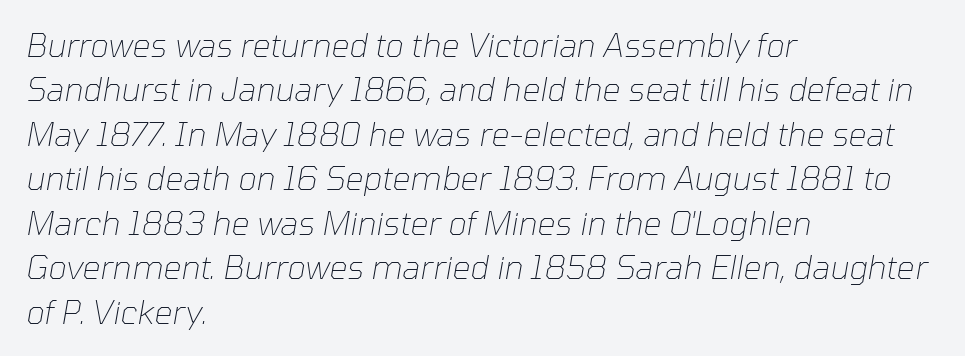
Q: Is the text bold? A: No.
Q: Is the text italic (slanted)? A: Yes, it leans right by about 10 degrees.
Q: Is the text underlined? A: No.
Q: How is the paragraph aligned? A: Left-aligned.
Q: Is the spacing between letters normal or unusually wide? A: Normal.
Q: Is the spacing between lines tight, normal or loose? A: Normal.
Q: Width (condensed, normal, or wide)? A: Normal.
Q: Stroke contrast? A: Low.
Q: x-height? A: Medium.
Q: Monospaced? A: No.
